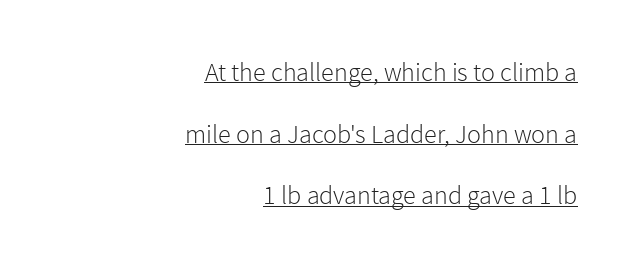
Q: Is the text bold? A: No.
Q: Is the text italic (slanted)? A: No, it is upright.
Q: Is the text underlined? A: Yes.
Q: How is the paragraph aligned? A: Right-aligned.
Q: Is the spacing between letters normal or unusually wide? A: Normal.
Q: Is the spacing between lines tight, normal or loose? A: Loose.
